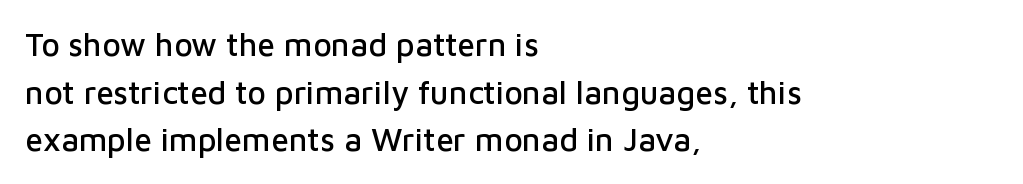
The image shows 32 px sans-serif type, upright; set left-aligned, normal line spacing (1.49x), normal letter spacing, not underlined; low stroke contrast and a medium x-height.
